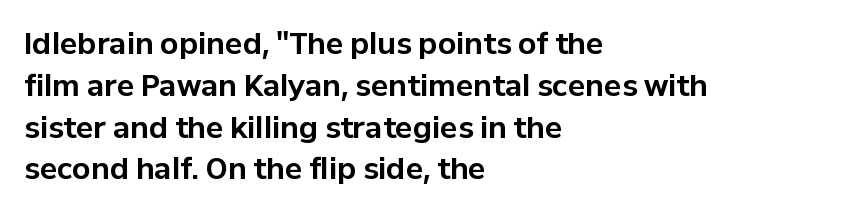
How would I describe the line gaps? Plain and ordinary. These lines are set flush left with a ragged right edge. A clean baseline with only descenders dipping below it. Every letter is thick-stroked: bold, no question.
